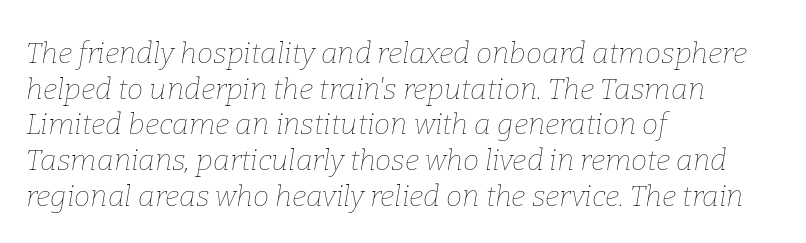
{"italic": "yes", "lean": "right", "slant_degrees": 9, "bold": "no", "weight": "thin", "width": "normal", "stroke_contrast": "low", "x_height": "medium", "monospaced": "no", "underline": "no", "align": "left", "line_spacing_ratio": 1.23, "letter_spacing": "normal", "letter_spacing_em": 0.0, "glyph_px": 29}
